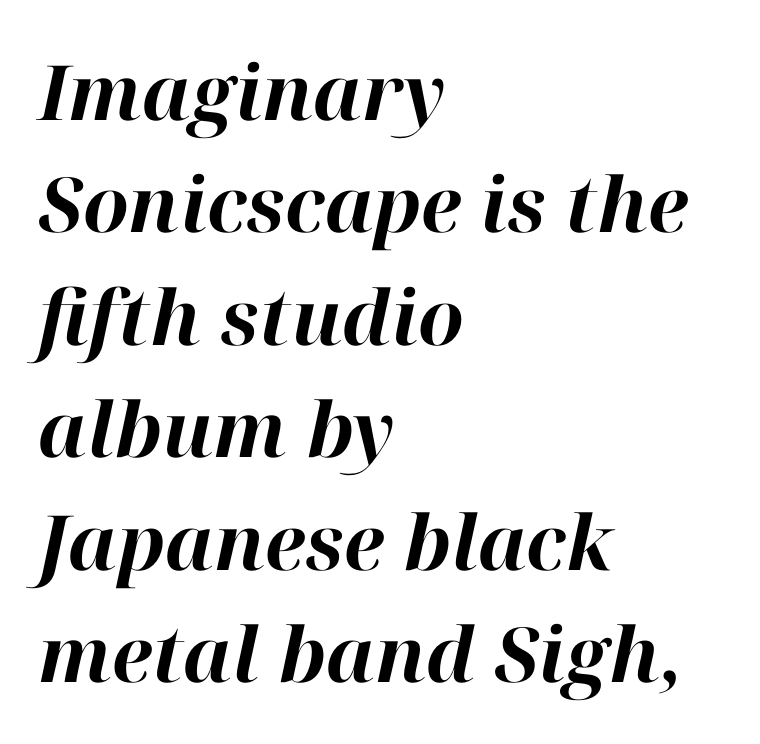
{"italic": "yes", "lean": "right", "slant_degrees": 12, "bold": "yes", "weight": "bold", "width": "normal", "stroke_contrast": "high", "x_height": "medium", "monospaced": "no", "underline": "no", "align": "left", "line_spacing": "normal", "line_spacing_ratio": 1.48, "letter_spacing": "normal", "letter_spacing_em": 0.0, "glyph_px": 76}
